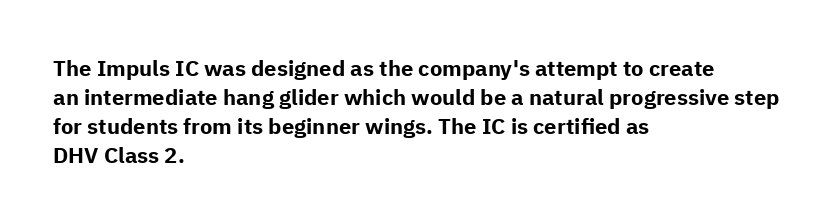
I'd describe the lettering as bold — thick and assertive. Line starts are locked; line ends wander. Nope, not italic — everything's standing straight. Only glyphs here, with clear space below each row.
